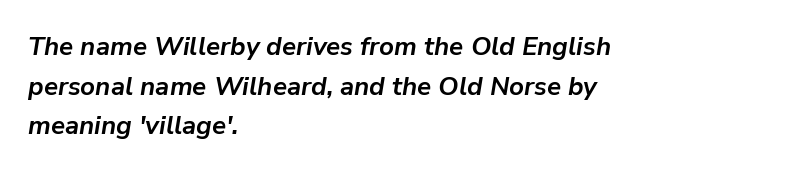
Q: Is the text bold? A: Yes.
Q: Is the text italic (slanted)? A: Yes, it leans right by about 9 degrees.
Q: Is the text underlined? A: No.
Q: How is the paragraph aligned? A: Left-aligned.
Q: Is the spacing between letters normal or unusually wide? A: Normal.
Q: Is the spacing between lines tight, normal or loose? A: Normal.
